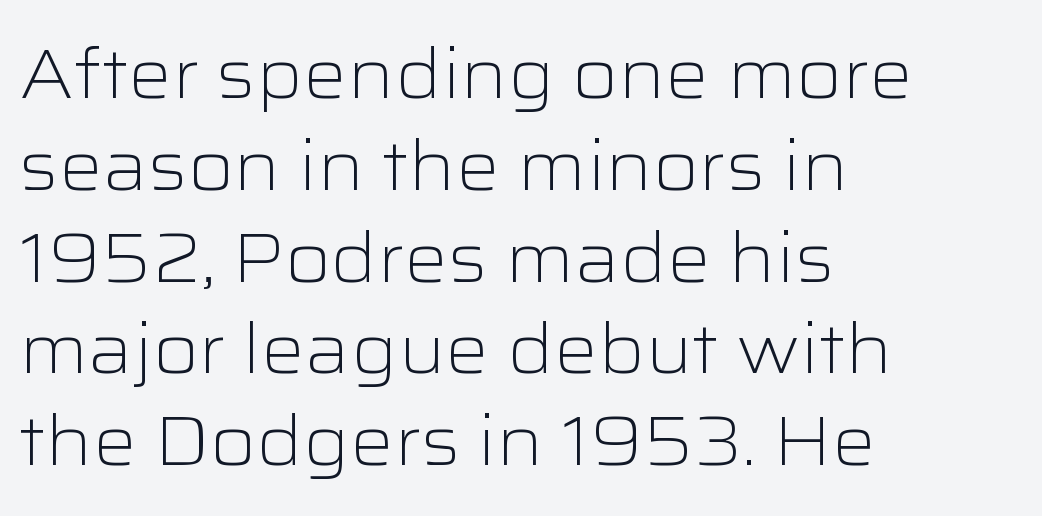
Q: Is the text bold? A: No.
Q: Is the text italic (slanted)? A: No, it is upright.
Q: Is the typeface a serif or a sans-serif typeface? A: Sans-serif.
Q: Is the text underlined? A: No.
Q: How is the paragraph aligned? A: Left-aligned.
Q: Is the spacing between letters normal or unusually wide? A: Normal.
Q: Is the spacing between lines tight, normal or loose? A: Normal.
Q: Width (condensed, normal, or wide)? A: Wide.
Q: Stroke contrast? A: Low.
Q: x-height? A: Medium.
Q: Monospaced? A: No.
